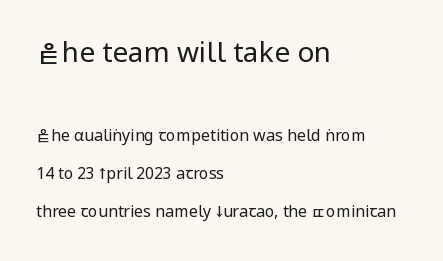
Words float on clear page, feet unadorned. Check where the strokes stop: nothing finishes them off — pure sans. The face used here appears at its bigger size in the upper chunk. Letters have the restrained weight of plain body copy at most. The designer dialed line spacing up above the default. Visually the block forms a straight wall on the left and a jagged coastline on the right.
